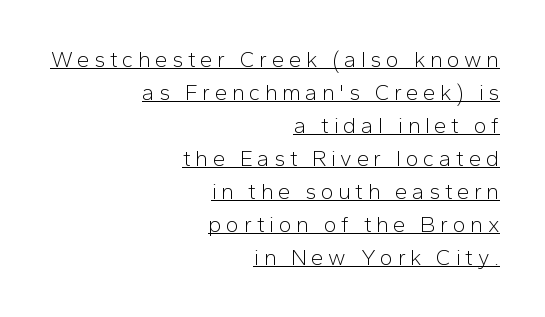
{"italic": "no", "bold": "no", "underline": "yes", "align": "right", "line_spacing": "normal", "line_spacing_ratio": 1.5, "letter_spacing": "wide", "letter_spacing_em": 0.21, "glyph_px": 22}
